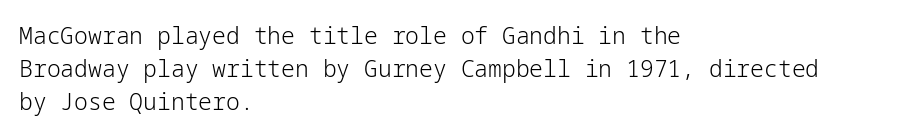
The image shows 23 px text type, upright; set left-aligned, normal line spacing (1.44x), normal letter spacing, not underlined.
